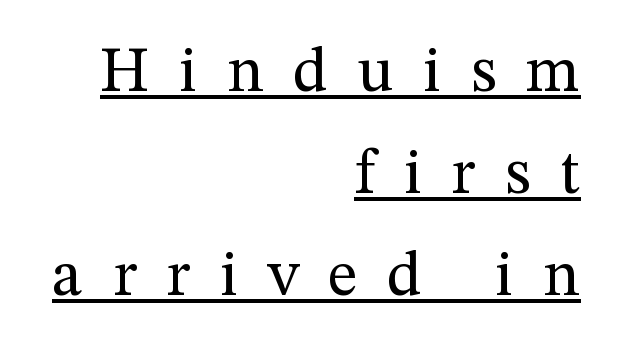
Quick note: interline space is typical. The axis of the letterforms is exactly vertical. The paragraph has a hard right edge and a soft left edge. Compared with undecorated copy, this sample adds a rule below the words. Note the varied advance widths — an 'i' is clearly narrower than an 'm'. No extra ink here — the face is not bold.
